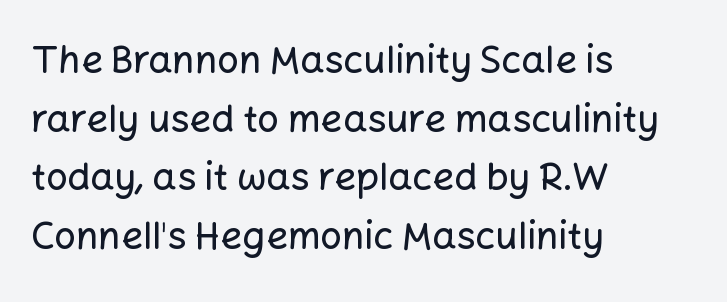
Q: Is the text italic (slanted)? A: No, it is upright.
Q: Is the typeface a serif or a sans-serif typeface? A: Sans-serif.
Q: Is the text underlined? A: No.
Q: How is the paragraph aligned? A: Left-aligned.
Q: Is the spacing between letters normal or unusually wide? A: Normal.
Q: Is the spacing between lines tight, normal or loose? A: Normal.
Q: Width (condensed, normal, or wide)? A: Normal.
Q: Stroke contrast? A: Low.
Q: x-height? A: Medium.
Q: Monospaced? A: No.
